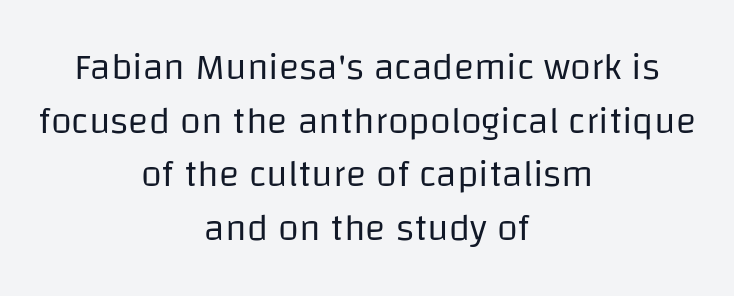
The image shows 38 px regular-weight sans-serif type, upright; set centered, normal line spacing (1.41x), normal letter spacing, not underlined; low stroke contrast and a large x-height.
